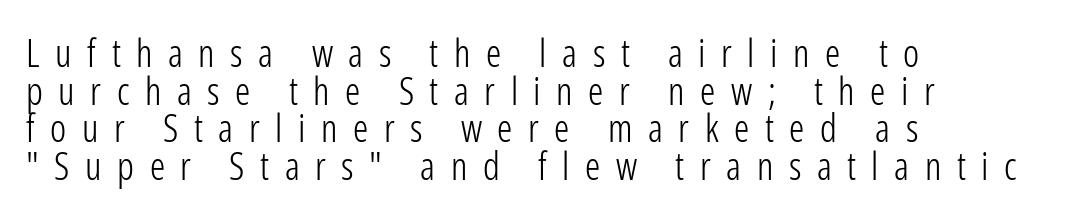
Q: Is the text bold? A: No.
Q: Is the text italic (slanted)? A: No, it is upright.
Q: Is the typeface a serif or a sans-serif typeface? A: Sans-serif.
Q: Is the text underlined? A: No.
Q: How is the paragraph aligned? A: Left-aligned.
Q: Is the spacing between letters normal or unusually wide? A: Unusually wide.
Q: Is the spacing between lines tight, normal or loose? A: Tight.
Q: Width (condensed, normal, or wide)? A: Condensed.
Q: Stroke contrast? A: Low.
Q: x-height? A: Medium.
Q: Monospaced? A: No.
